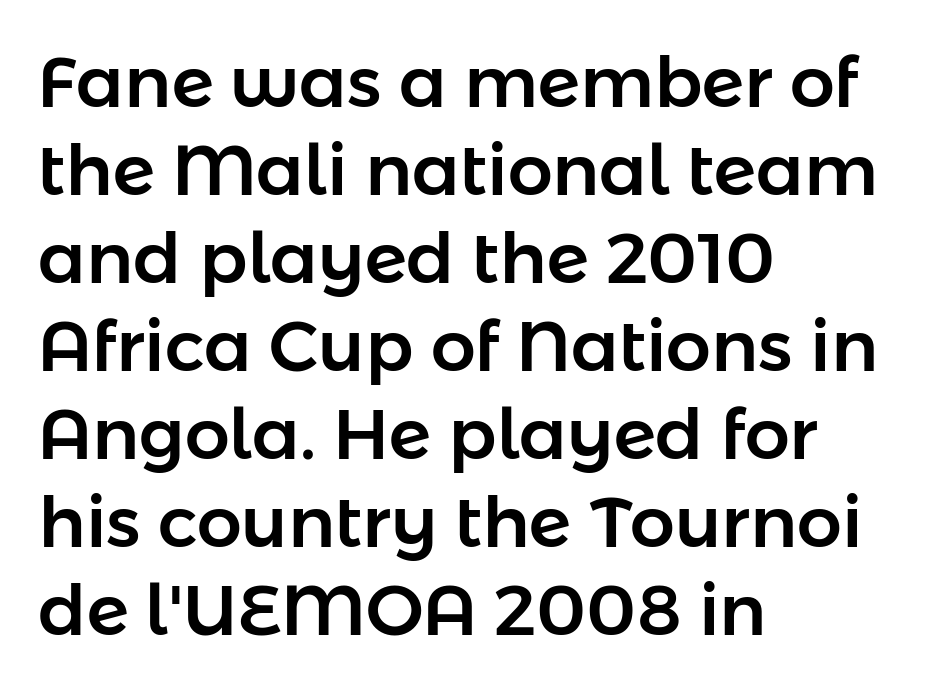
Q: Is the text italic (slanted)? A: No, it is upright.
Q: Is the typeface a serif or a sans-serif typeface? A: Sans-serif.
Q: Is the text underlined? A: No.
Q: How is the paragraph aligned? A: Left-aligned.
Q: Is the spacing between letters normal or unusually wide? A: Normal.
Q: Width (condensed, normal, or wide)? A: Normal.
Q: Stroke contrast? A: Low.
Q: x-height? A: Medium.
Q: Monospaced? A: No.
